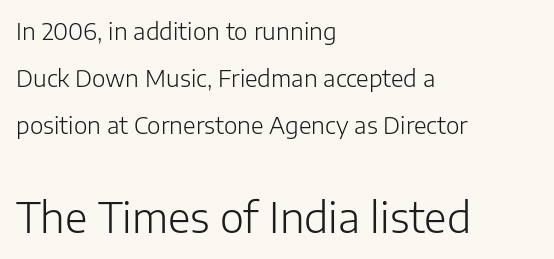
Q: Is the text bold? A: No.
Q: Is the text italic (slanted)? A: No, it is upright.
Q: Is the typeface a serif or a sans-serif typeface? A: Sans-serif.
Q: Is the text underlined? A: No.
Q: How is the paragraph aligned? A: Left-aligned.
Q: Is the spacing between letters normal or unusually wide? A: Normal.
Q: Is the spacing between lines tight, normal or loose? A: Loose.
Q: Which block of text is set in a larger size, the first (top) or the second (bottom)? A: The second (bottom) one.
Q: Width (condensed, normal, or wide)? A: Normal.
Q: Stroke contrast? A: Low.
Q: x-height? A: Medium.
Q: Monospaced? A: No.
